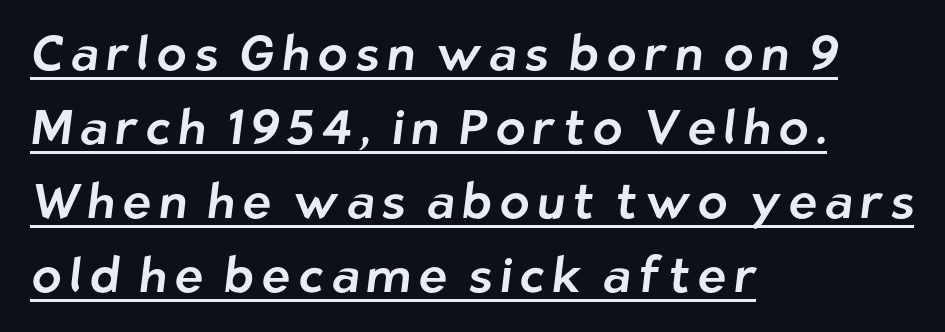
The font family rendered here belongs to the sans-serif group. The specimen includes a rule beneath the text block's lines. A typesetter would call this leading conventional body-copy spacing. Every row of glyphs begins at an identical x-position on the left. Do the characters align in a grid? No, the font is proportional.
